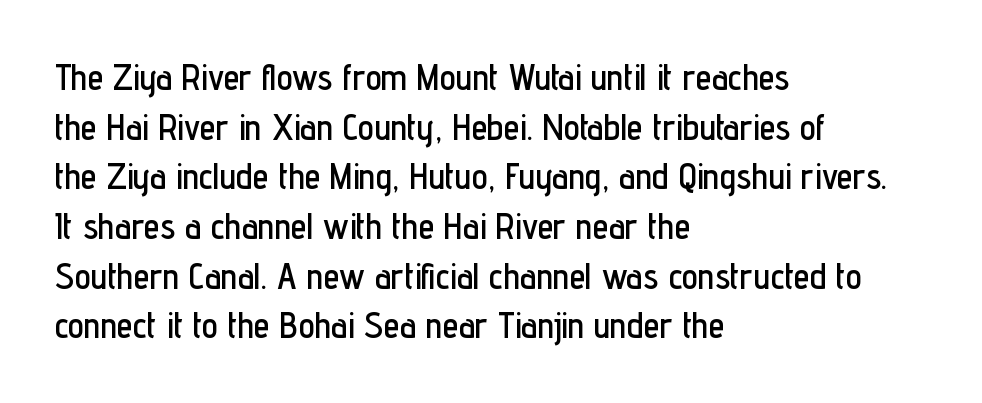
Q: Is the text italic (slanted)? A: No, it is upright.
Q: Is the typeface a serif or a sans-serif typeface? A: Sans-serif.
Q: Is the text underlined? A: No.
Q: How is the paragraph aligned? A: Left-aligned.
Q: Is the spacing between letters normal or unusually wide? A: Normal.
Q: Is the spacing between lines tight, normal or loose? A: Normal.
Q: Width (condensed, normal, or wide)? A: Condensed.
Q: Stroke contrast? A: Low.
Q: x-height? A: Medium.
Q: Monospaced? A: No.
